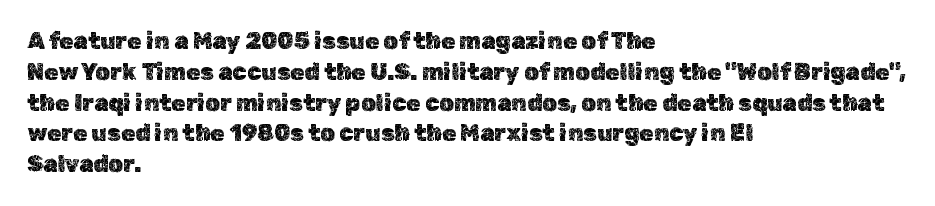
The image shows 23 px text type, upright; set left-aligned, normal line spacing (1.34x), normal letter spacing, not underlined.
